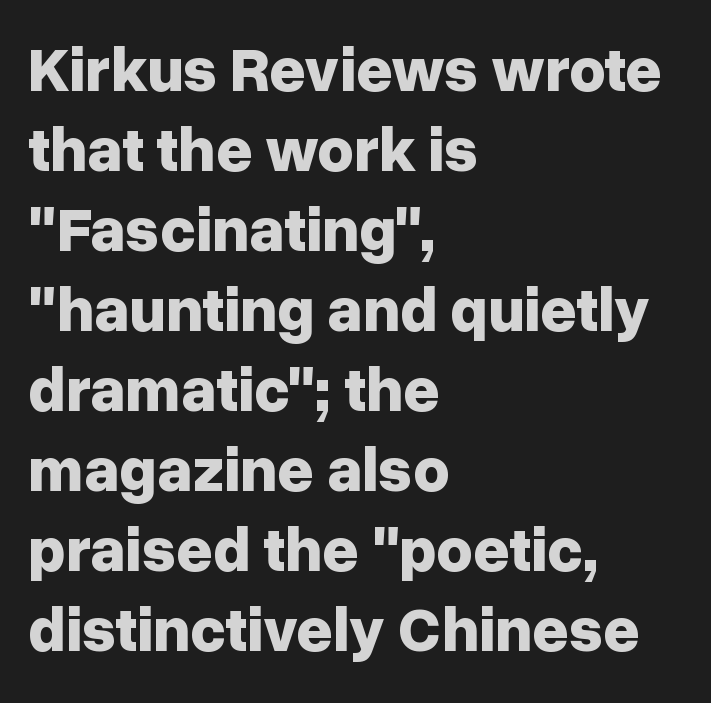
Q: Is the text bold? A: Yes.
Q: Is the text italic (slanted)? A: No, it is upright.
Q: Is the typeface a serif or a sans-serif typeface? A: Sans-serif.
Q: Is the text underlined? A: No.
Q: How is the paragraph aligned? A: Left-aligned.
Q: Is the spacing between letters normal or unusually wide? A: Normal.
Q: Is the spacing between lines tight, normal or loose? A: Normal.
Q: Width (condensed, normal, or wide)? A: Normal.
Q: Stroke contrast? A: Low.
Q: x-height? A: Medium.
Q: Monospaced? A: No.
